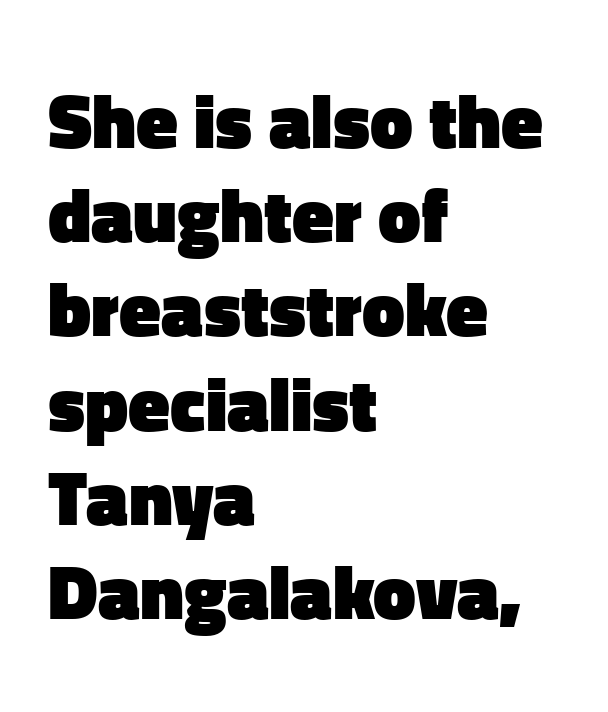
{"serif": "no", "italic": "no", "bold": "yes", "weight": "heavy", "width": "normal", "stroke_contrast": "low", "x_height": "medium", "monospaced": "no", "underline": "no", "align": "left", "line_spacing_ratio": 1.24, "letter_spacing": "normal", "letter_spacing_em": 0.0, "glyph_px": 76}
